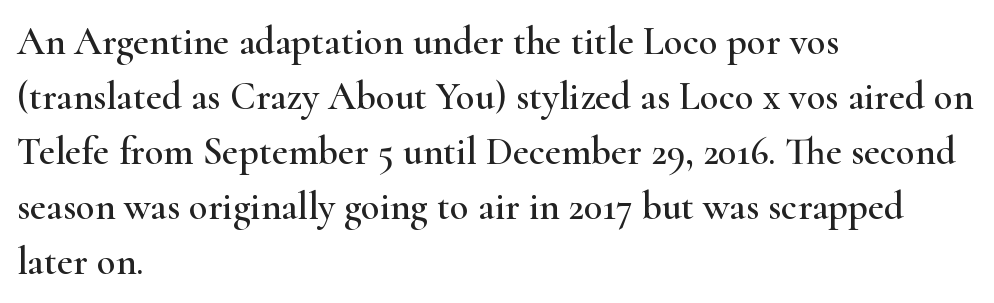
{"serif": "yes", "italic": "no", "width": "wide", "stroke_contrast": "high", "x_height": "small", "monospaced": "no", "underline": "no", "align": "left", "line_spacing": "normal", "line_spacing_ratio": 1.41, "letter_spacing": "normal", "letter_spacing_em": 0.0, "glyph_px": 39}
